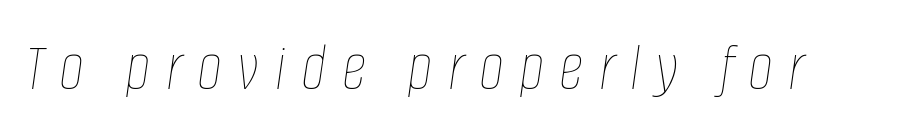
The image shows 69 px thin, condensed type, italic (leaning right); set unusually wide letter spacing (+0.22 em), not underlined; low stroke contrast and a large x-height.
